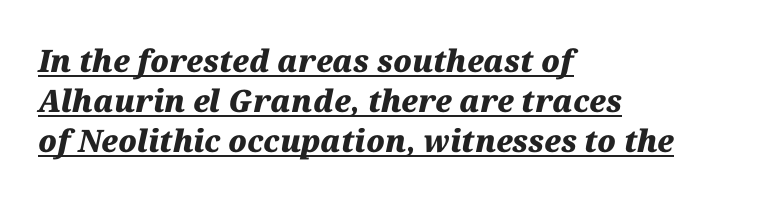
Q: Is the text bold? A: Yes.
Q: Is the text italic (slanted)? A: Yes, it leans right by about 12 degrees.
Q: Is the text underlined? A: Yes.
Q: How is the paragraph aligned? A: Left-aligned.
Q: Is the spacing between letters normal or unusually wide? A: Normal.
Q: Is the spacing between lines tight, normal or loose? A: Normal.
Q: Width (condensed, normal, or wide)? A: Normal.
Q: Stroke contrast? A: Medium.
Q: x-height? A: Medium.
Q: Monospaced? A: No.
